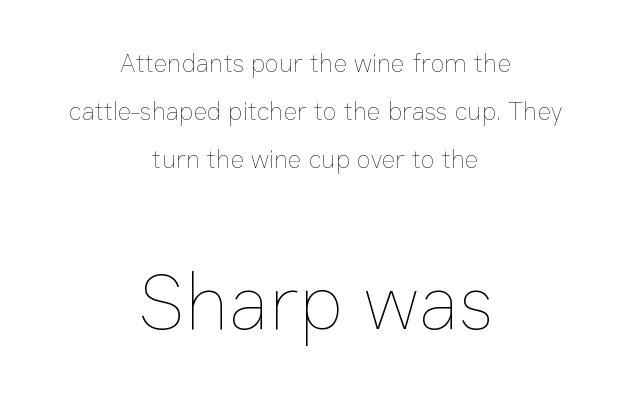
The image shows 79 px thin type, upright; set centered, line spacing 1.85x, normal letter spacing, not underlined; the second (bottom) block is 3.04x larger; low stroke contrast and a medium x-height.
